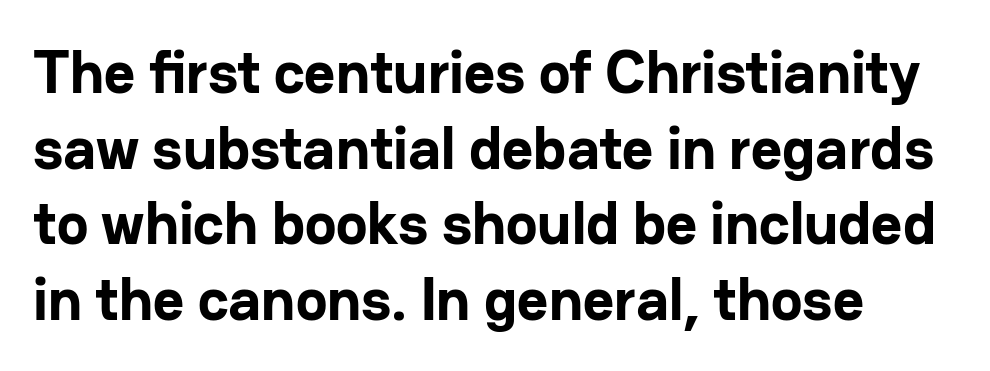
The image shows 60 px bold sans-serif type, upright; set left-aligned, normal line spacing (1.26x), normal letter spacing, not underlined; low stroke contrast and a medium x-height.
